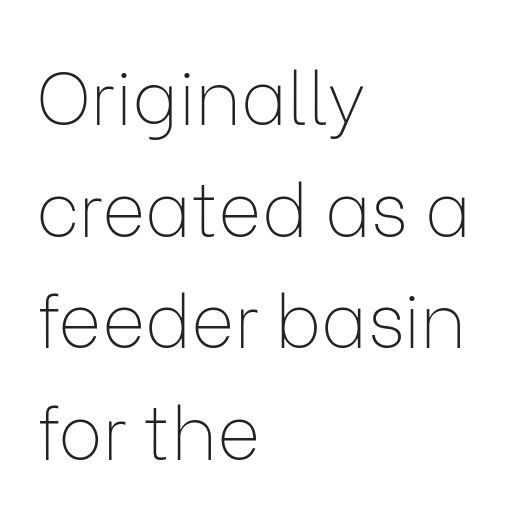
The font's upright variant was chosen for this text. The face used here is proportionally spaced, like ordinary book or web type. Stems and bowls with no extra thickness — not bold. Students, note that the glyphs here touch the page at normal intervals. Leftover space on each line is placed entirely after the last word.
